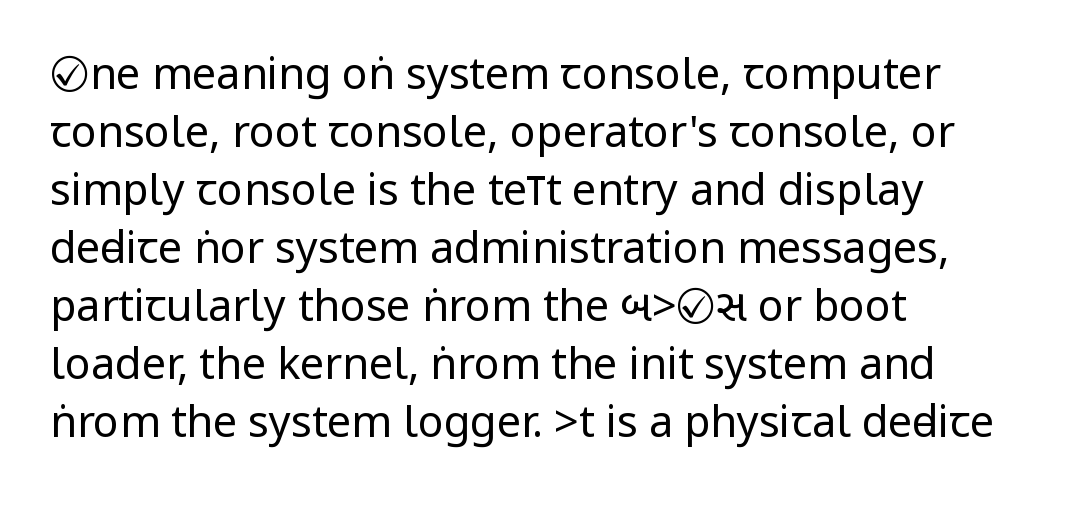
{"serif": "no", "italic": "no", "bold": "no", "weight": "regular", "width": "condensed", "stroke_contrast": "low", "underline": "no", "align": "left", "line_spacing": "normal", "line_spacing_ratio": 1.35, "letter_spacing": "normal", "letter_spacing_em": 0.0, "glyph_px": 43}
